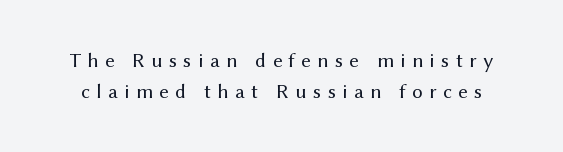
Q: Is the text bold? A: No.
Q: Is the text italic (slanted)? A: No, it is upright.
Q: Is the text underlined? A: No.
Q: Is the spacing between letters normal or unusually wide? A: Unusually wide.
Q: Is the spacing between lines tight, normal or loose? A: Normal.
